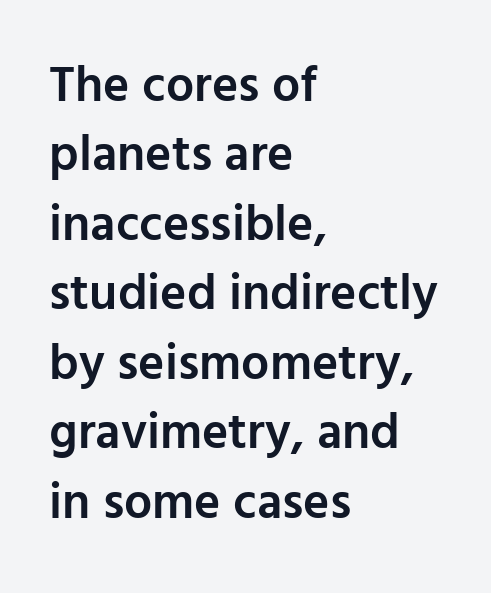
The image shows 50 px semibold sans-serif type, upright; set left-aligned, normal line spacing (1.39x), normal letter spacing, not underlined; low stroke contrast and a medium x-height.
